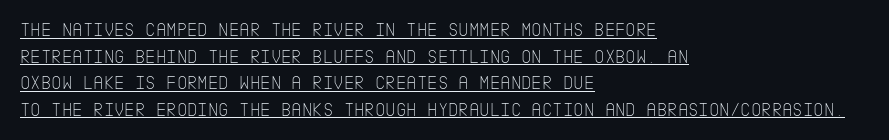
{"italic": "no", "bold": "no", "underline": "yes", "align": "left", "line_spacing": "normal", "line_spacing_ratio": 1.33, "letter_spacing": "normal", "letter_spacing_em": 0.0, "glyph_px": 20}
